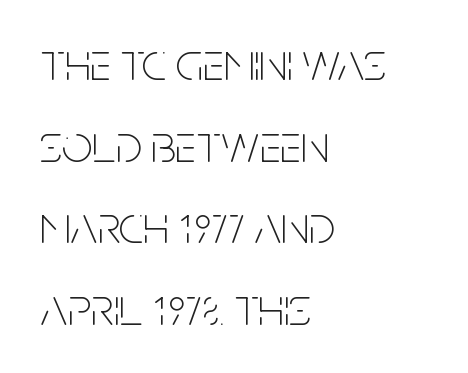
Q: Is the text bold? A: No.
Q: Is the text italic (slanted)? A: No, it is upright.
Q: Is the typeface a serif or a sans-serif typeface? A: Sans-serif.
Q: Is the text underlined? A: No.
Q: How is the paragraph aligned? A: Left-aligned.
Q: Is the spacing between letters normal or unusually wide? A: Normal.
Q: Is the spacing between lines tight, normal or loose? A: Normal.
Q: Width (condensed, normal, or wide)? A: Condensed.
Q: Stroke contrast? A: Low.
Q: x-height? A: Large.
Q: Monospaced? A: No.
